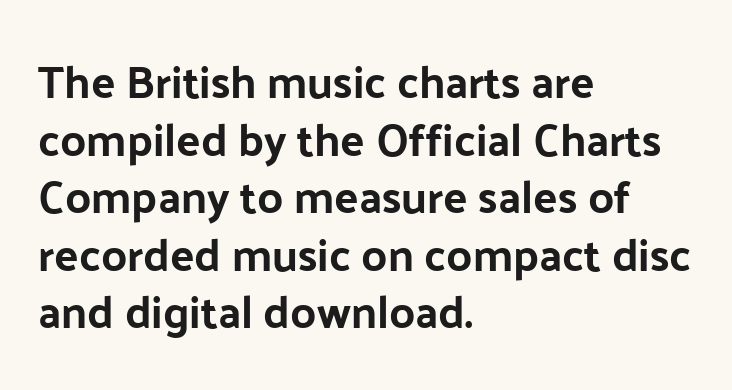
Does the lettering tilt? It doesn't — this is upright. The lines sit at an ordinary, default distance from one another. The typeface chosen for these lines omits serifs. The passage shown is typed in a proportional face where columns would drift.
